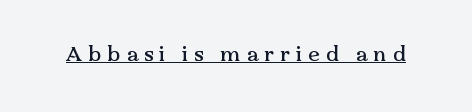
The image shows 21 px text type, upright; set unusually wide letter spacing (+0.28 em), underlined.
